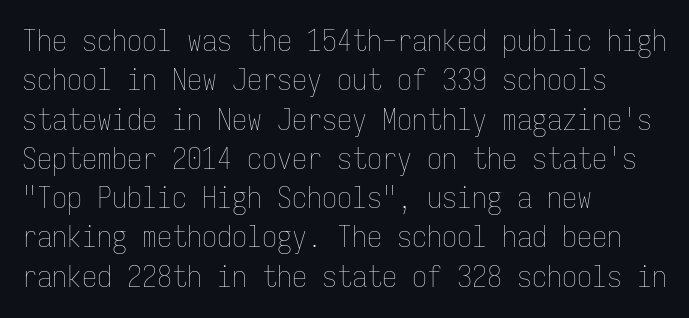
The image shows 30 px thin, condensed type, upright, monospaced; set left-aligned, normal line spacing (1.31x), normal letter spacing, not underlined; low stroke contrast and a medium x-height.
